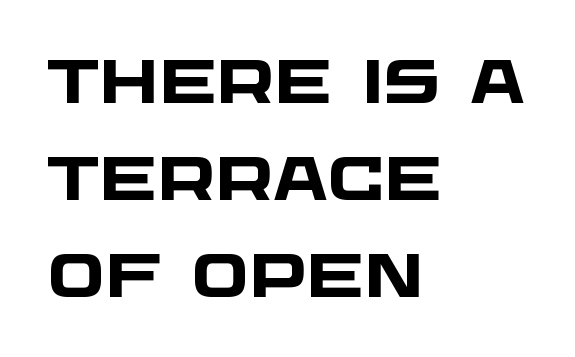
The image shows 61 px heavy, wide sans-serif type; set left-aligned, normal line spacing (1.59x), normal letter spacing, not underlined; low stroke contrast and a large x-height.
